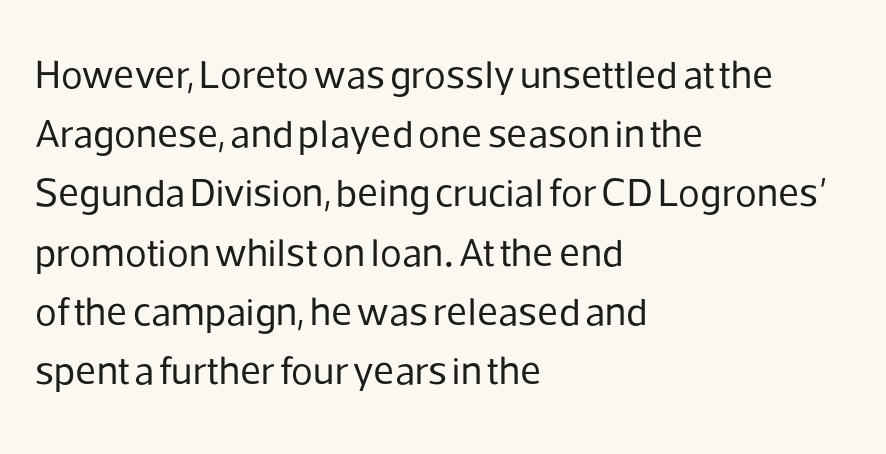
The image shows 40 px regular-weight sans-serif type, upright; set left-aligned, normal line spacing (1.48x), normal letter spacing, not underlined; low stroke contrast and a medium x-height.
